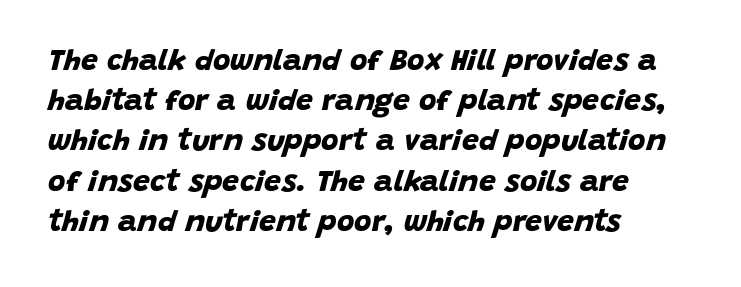
Compared with an ordinary text face, these strokes are far heavier — a full bold. Short note: letters normally spaced. The foot of each line stays bare and open. This rendering uses left alignment, leaving the right contour irregular.
